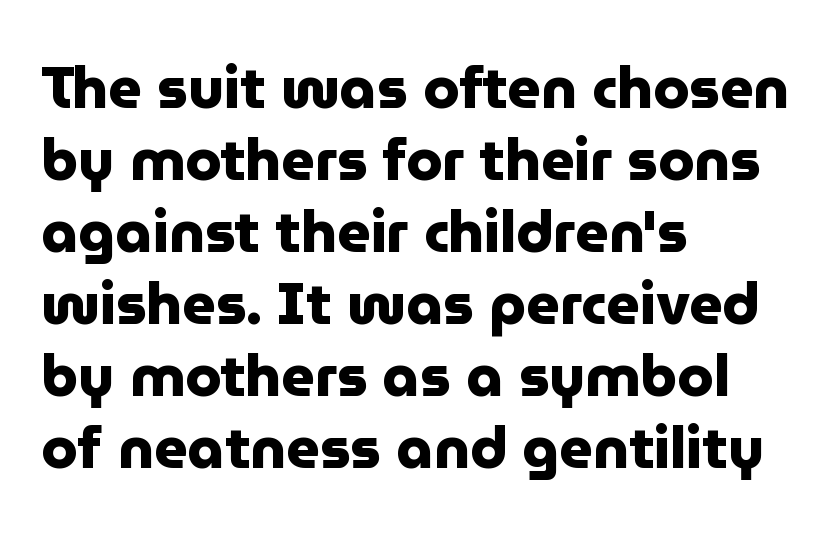
{"serif": "no", "italic": "no", "bold": "yes", "weight": "heavy", "width": "normal", "stroke_contrast": "low", "x_height": "medium", "monospaced": "no", "underline": "no", "align": "left", "line_spacing_ratio": 1.24, "letter_spacing": "normal", "letter_spacing_em": 0.0, "glyph_px": 58}
